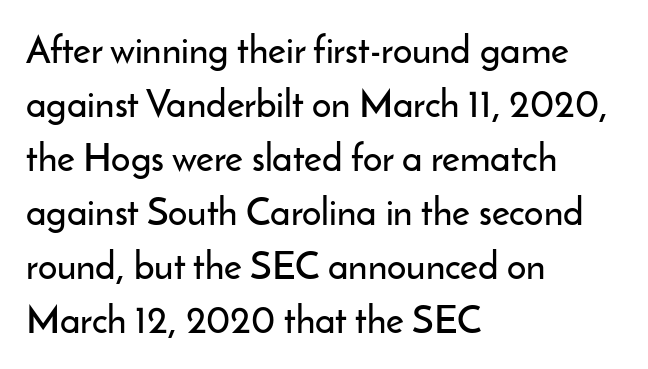
{"serif": "no", "italic": "no", "width": "normal", "stroke_contrast": "low", "x_height": "small", "monospaced": "no", "underline": "no", "align": "left", "line_spacing": "normal", "line_spacing_ratio": 1.42, "letter_spacing": "normal", "letter_spacing_em": 0.0, "glyph_px": 38}
